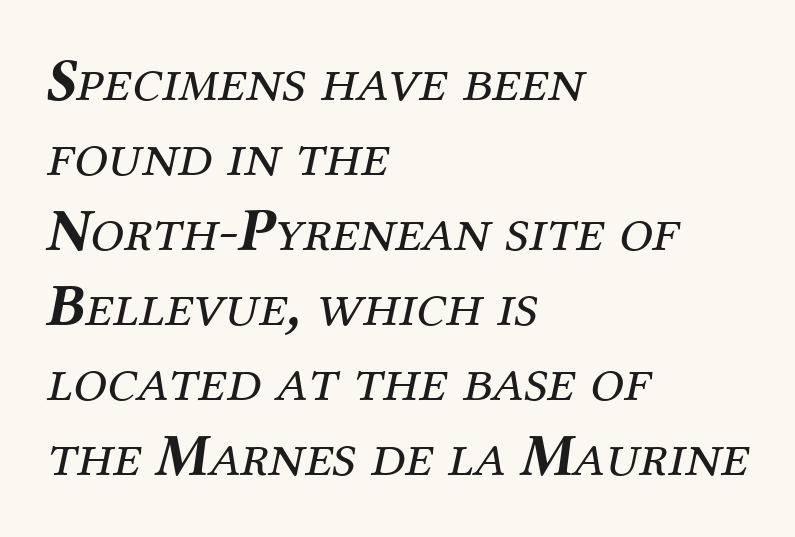
The image shows 61 px regular-weight serif type, italic (leaning right); set left-aligned, line spacing 1.23x, normal letter spacing, not underlined; medium stroke contrast and a medium x-height.
